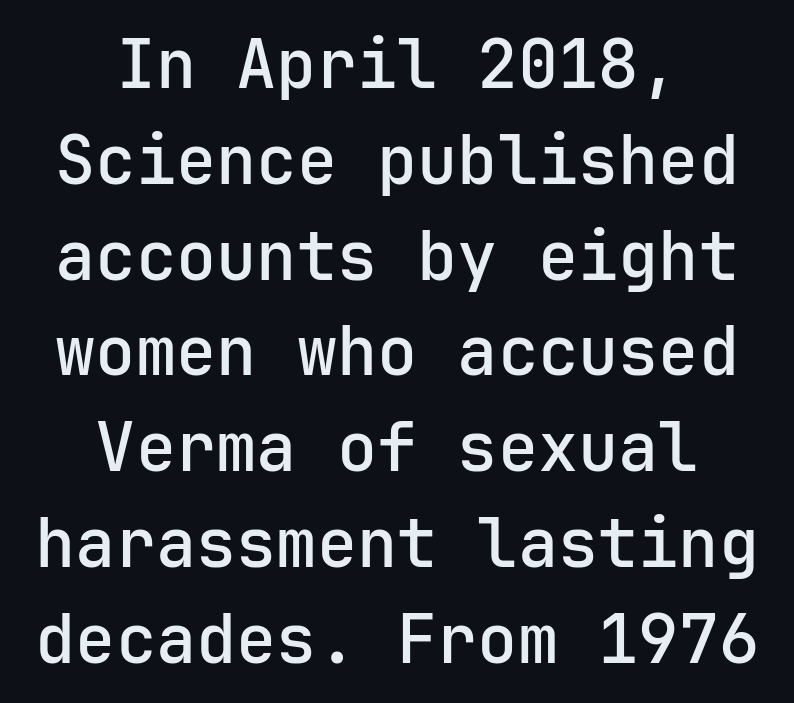
Q: Is the text italic (slanted)? A: No, it is upright.
Q: Is the typeface a serif or a sans-serif typeface? A: Sans-serif.
Q: Is the text underlined? A: No.
Q: How is the paragraph aligned? A: Centered.
Q: Is the spacing between letters normal or unusually wide? A: Normal.
Q: Is the spacing between lines tight, normal or loose? A: Normal.
Q: Width (condensed, normal, or wide)? A: Normal.
Q: Stroke contrast? A: Low.
Q: x-height? A: Medium.
Q: Monospaced? A: Yes.
